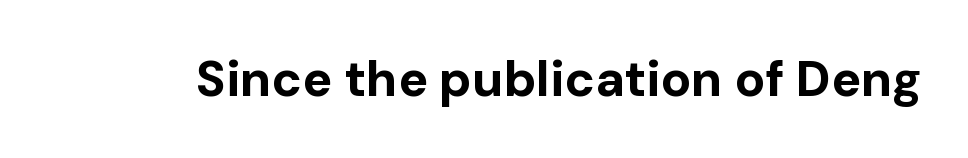
The image shows 50 px bold sans-serif type, upright; set normal letter spacing, not underlined; low stroke contrast and a medium x-height.
